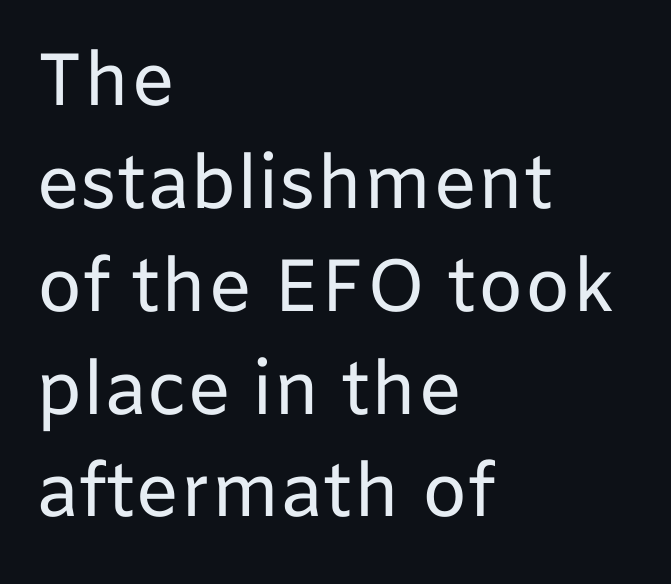
The image shows 74 px regular-weight sans-serif type, upright; set left-aligned, normal line spacing (1.39x), normal letter spacing, not underlined; low stroke contrast and a medium x-height.
